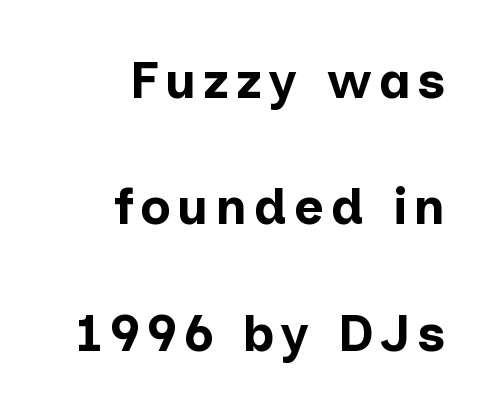
Q: Is the text bold? A: Yes.
Q: Is the text italic (slanted)? A: No, it is upright.
Q: Is the typeface a serif or a sans-serif typeface? A: Sans-serif.
Q: Is the text underlined? A: No.
Q: How is the paragraph aligned? A: Right-aligned.
Q: Is the spacing between lines tight, normal or loose? A: Loose.
Q: Width (condensed, normal, or wide)? A: Normal.
Q: Stroke contrast? A: Low.
Q: x-height? A: Medium.
Q: Monospaced? A: No.
